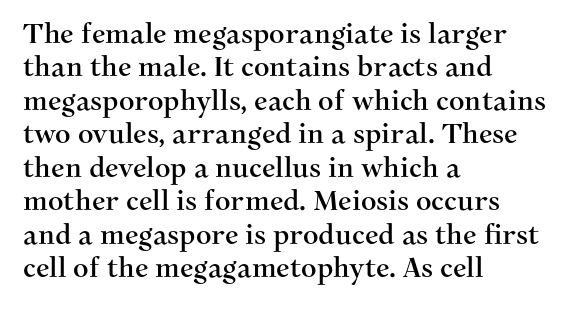
Q: Is the text italic (slanted)? A: No, it is upright.
Q: Is the text underlined? A: No.
Q: How is the paragraph aligned? A: Left-aligned.
Q: Is the spacing between letters normal or unusually wide? A: Normal.
